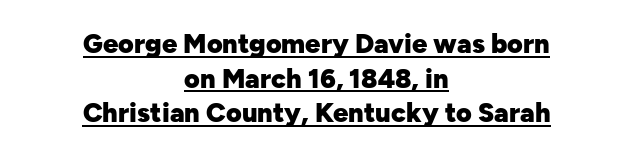
These lines were composed using upright roman letters. A baseline rule has been typeset under these characters. Baseline-to-baseline distance is the conventional proportion of letter height. Horizontal alignment here is central, giving a formal, balanced look.
